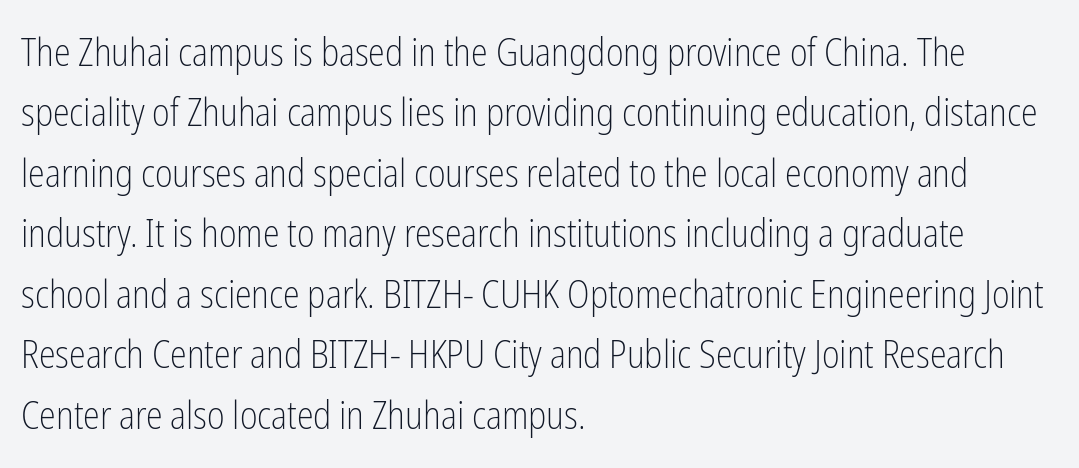
Regular leading. Looks like regular typesetting: each glyph gets only the width it needs. The axis of the letterforms is exactly vertical. Words float on clear page, feet unadorned. Unbolded letterforms with no extra heft. In terms of letterspacing, this is plain default setting.
